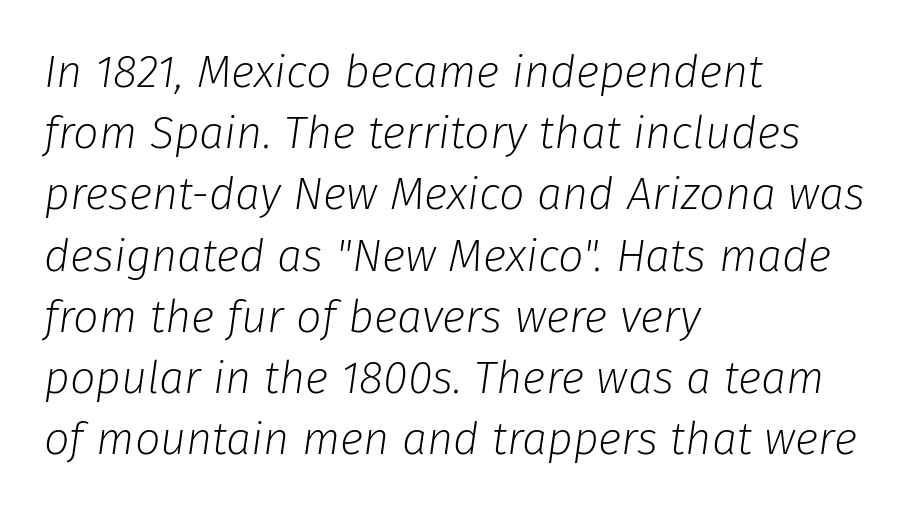
{"italic": "yes", "lean": "right", "slant_degrees": 8, "bold": "no", "weight": "light", "width": "normal", "stroke_contrast": "low", "x_height": "medium", "monospaced": "no", "underline": "no", "align": "left", "line_spacing": "normal", "line_spacing_ratio": 1.36, "letter_spacing": "normal", "letter_spacing_em": 0.0, "glyph_px": 45}
